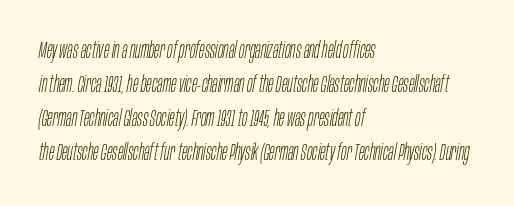
{"italic": "yes", "lean": "right", "slant_degrees": 10, "bold": "no", "underline": "no", "align": "left", "line_spacing": "normal", "line_spacing_ratio": 1.48, "letter_spacing": "normal", "letter_spacing_em": 0.0, "glyph_px": 23}
